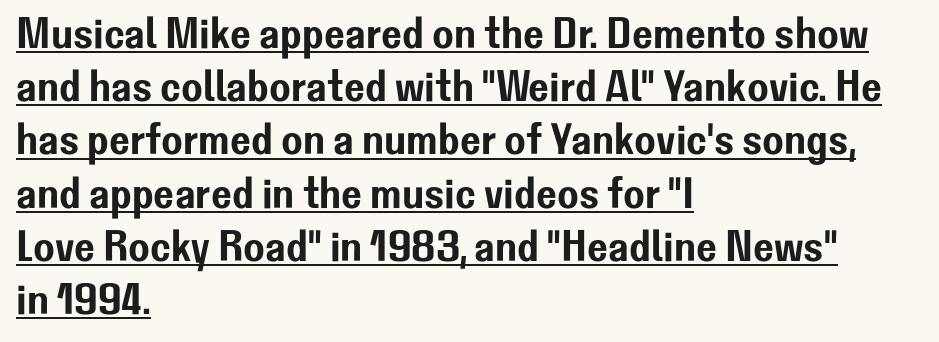
A typesetter would label this face a sans. No extra tracking has been applied to these lines. The face used here appears with an underline applied. Varying glyph widths throughout — classic text-font behaviour. Caption: multi-line text, flush left, ragged right. Ordinary non-slanted type is in use.
